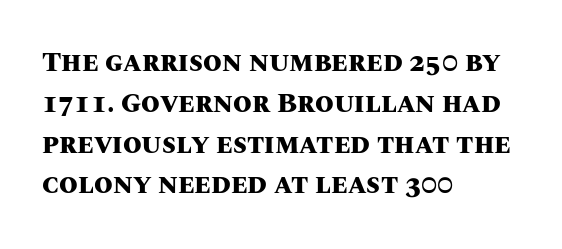
{"italic": "no", "bold": "yes", "underline": "no", "align": "left", "line_spacing": "normal", "line_spacing_ratio": 1.51, "letter_spacing": "normal", "letter_spacing_em": 0.0, "glyph_px": 27}
